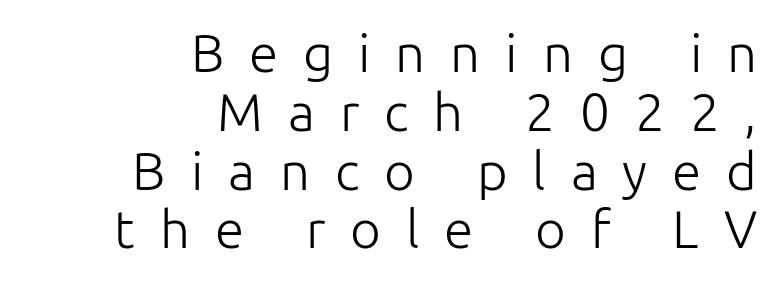
Q: Is the text bold? A: No.
Q: Is the text italic (slanted)? A: No, it is upright.
Q: Is the typeface a serif or a sans-serif typeface? A: Sans-serif.
Q: Is the text underlined? A: No.
Q: How is the paragraph aligned? A: Right-aligned.
Q: Is the spacing between letters normal or unusually wide? A: Unusually wide.
Q: Is the spacing between lines tight, normal or loose? A: Tight.
Q: Width (condensed, normal, or wide)? A: Normal.
Q: Stroke contrast? A: Low.
Q: x-height? A: Medium.
Q: Monospaced? A: No.
